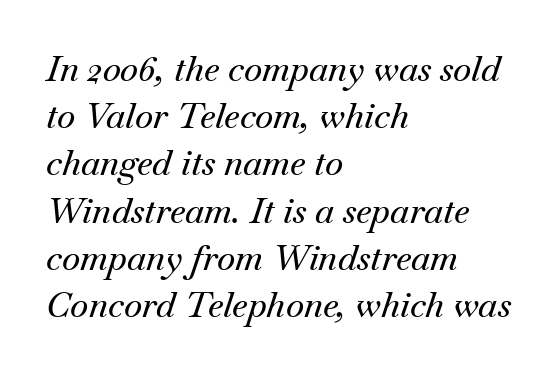
Casual observation: everything's shoved over to the left. The strip under each line holds only bare page. Think of a printed novel: that variable character pitch is what you see here. Summary of vertical rhythm: regular, with standard interline spacing. The face used here is rendered with its standard letterfit.
